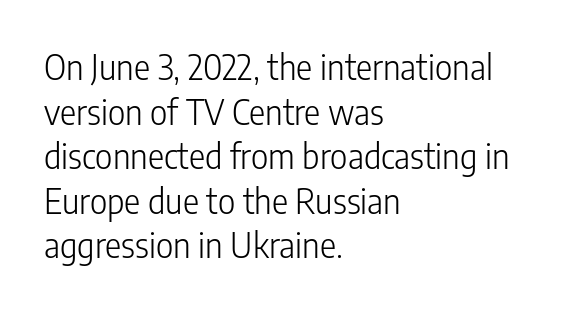
The image shows 34 px light, condensed sans-serif type, upright; set left-aligned, normal line spacing (1.31x), normal letter spacing, not underlined; low stroke contrast and a medium x-height.
